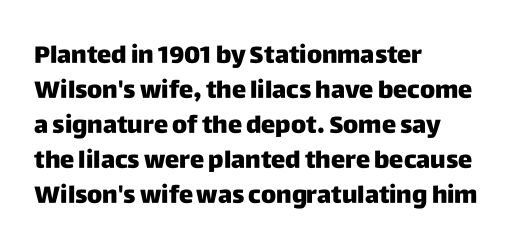
{"italic": "no", "bold": "yes", "underline": "no", "align": "left", "line_spacing": "normal", "line_spacing_ratio": 1.46, "letter_spacing": "normal", "letter_spacing_em": 0.0, "glyph_px": 24}
